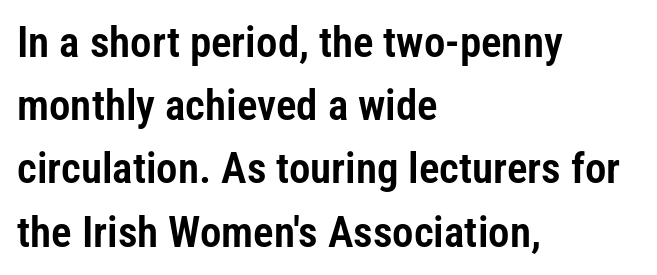
The designer went with a sans here, leaving each stem footless. These lines are set flush left with a ragged right edge. The face used here is proportionally spaced, like ordinary book or web type. The words here are not underlined. Regarding leading, the lines here are spaced in the standard way.
